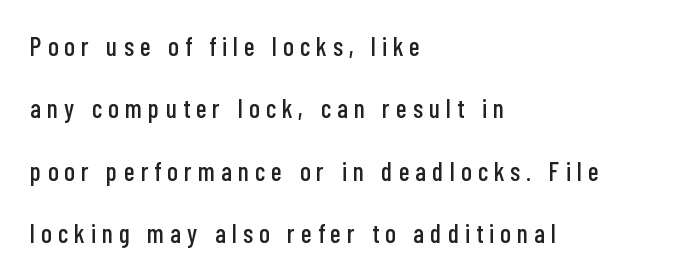
{"italic": "no", "underline": "no", "align": "left", "line_spacing": "loose", "line_spacing_ratio": 2.4, "letter_spacing": "wide", "letter_spacing_em": 0.24, "glyph_px": 26}
